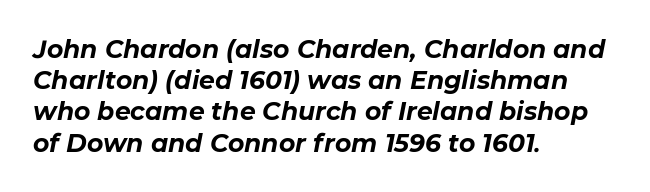
{"italic": "yes", "lean": "right", "slant_degrees": 11, "bold": "yes", "underline": "no", "align": "left", "line_spacing": "normal", "line_spacing_ratio": 1.25, "letter_spacing": "normal", "letter_spacing_em": 0.0, "glyph_px": 25}
